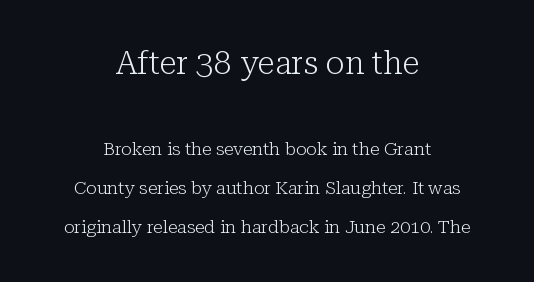
The block sitting higher on the canvas is the one with enlarged characters. A centered setting, common on invitations and titles, is used for this passage. This is not heavy type; no bold has been used. Varying glyph widths throughout — classic text-font behaviour. Underlining? Definitely not there. Summary of vertical rhythm: relaxed, with wide interline spacing.
